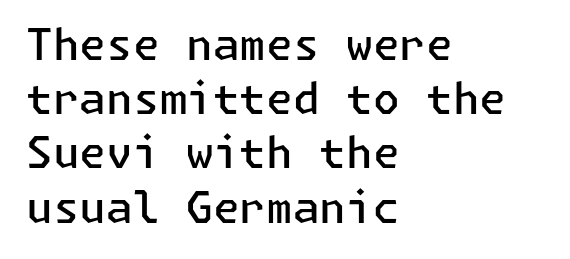
Q: Is the text bold? A: Semi-bold.
Q: Is the text italic (slanted)? A: No, it is upright.
Q: Is the typeface a serif or a sans-serif typeface? A: Sans-serif.
Q: Is the text underlined? A: No.
Q: How is the paragraph aligned? A: Left-aligned.
Q: Is the spacing between letters normal or unusually wide? A: Normal.
Q: Is the spacing between lines tight, normal or loose? A: Normal.
Q: Width (condensed, normal, or wide)? A: Normal.
Q: Stroke contrast? A: Low.
Q: x-height? A: Medium.
